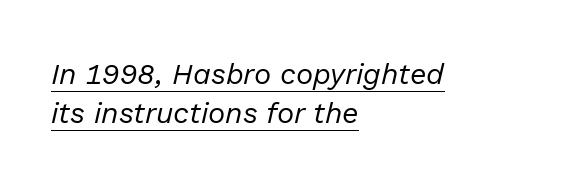
The image shows 29 px regular-weight type, italic (leaning right); set left-aligned, normal line spacing (1.34x), normal letter spacing, underlined; low stroke contrast and a medium x-height.
